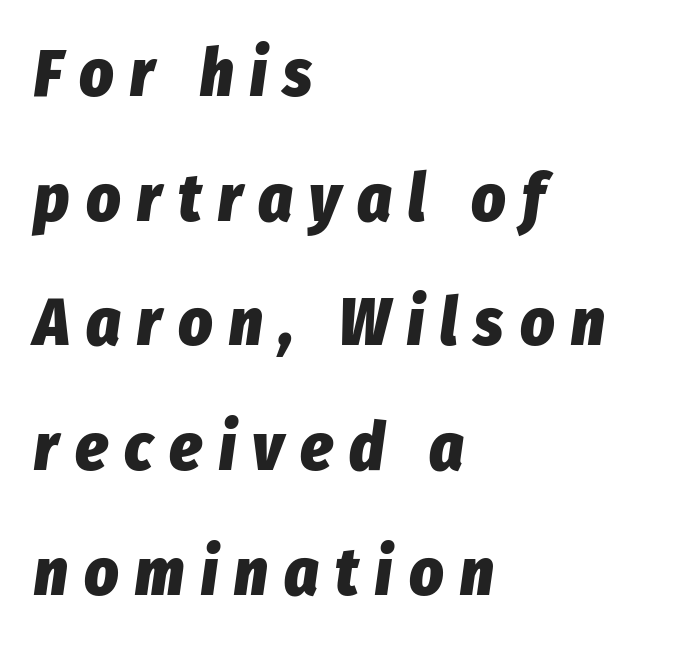
{"italic": "yes", "lean": "right", "slant_degrees": 8, "bold": "yes", "weight": "heavy", "width": "condensed", "stroke_contrast": "low", "x_height": "medium", "monospaced": "no", "underline": "no", "align": "left", "line_spacing_ratio": 1.89, "letter_spacing": "wide", "letter_spacing_em": 0.25, "glyph_px": 66}
